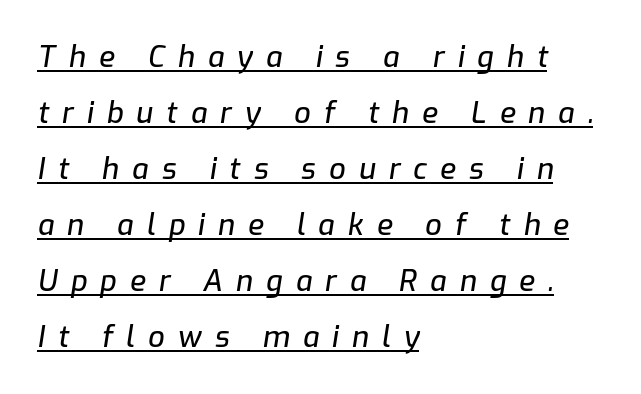
Q: Is the text italic (slanted)? A: Yes, it leans right by about 9 degrees.
Q: Is the text underlined? A: Yes.
Q: How is the paragraph aligned? A: Left-aligned.
Q: Is the spacing between letters normal or unusually wide? A: Unusually wide.
Q: Is the spacing between lines tight, normal or loose? A: Loose.
Q: Width (condensed, normal, or wide)? A: Normal.
Q: Stroke contrast? A: Low.
Q: x-height? A: Medium.
Q: Monospaced? A: No.
